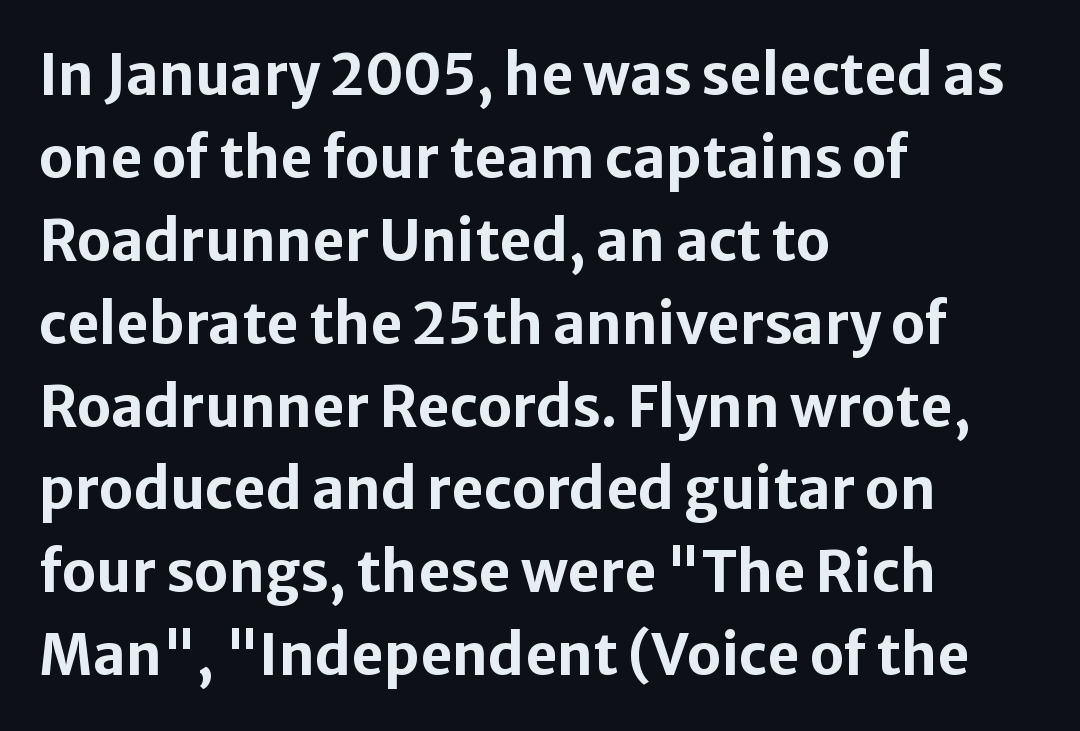
Q: Is the text bold? A: Yes.
Q: Is the text italic (slanted)? A: No, it is upright.
Q: Is the typeface a serif or a sans-serif typeface? A: Sans-serif.
Q: Is the text underlined? A: No.
Q: How is the paragraph aligned? A: Left-aligned.
Q: Is the spacing between letters normal or unusually wide? A: Normal.
Q: Is the spacing between lines tight, normal or loose? A: Normal.
Q: Width (condensed, normal, or wide)? A: Normal.
Q: Stroke contrast? A: Low.
Q: x-height? A: Medium.
Q: Monospaced? A: No.
